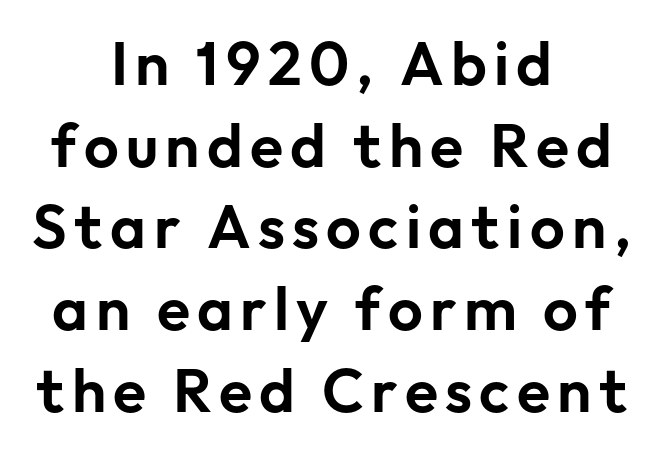
The image shows 61 px sans-serif type, upright; set centered, normal line spacing (1.34x), not underlined; low stroke contrast and a medium x-height.
